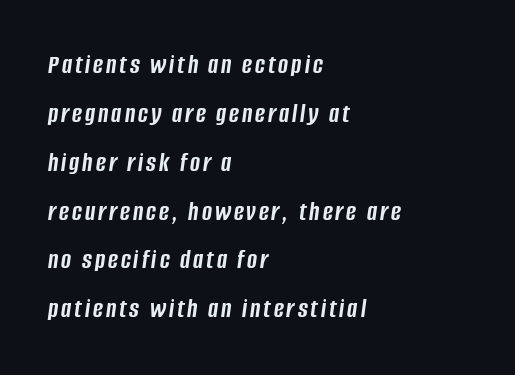
The image shows 27 px bold type, italic (leaning right); set left-aligned, line spacing 1.81x, not underlined.
